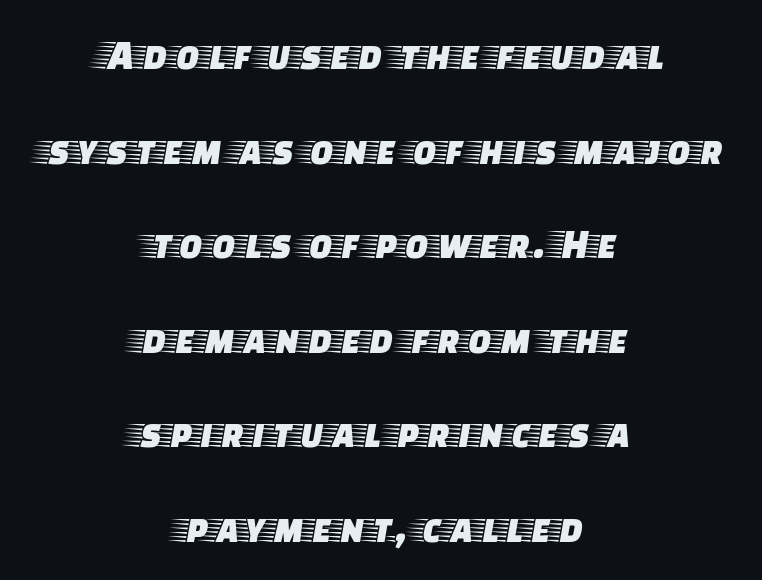
{"serif": "yes", "width": "wide", "stroke_contrast": "low", "x_height": "large", "monospaced": "no", "underline": "no", "align": "center", "line_spacing": "loose", "line_spacing_ratio": 2.2, "letter_spacing": "normal", "letter_spacing_em": 0.0, "glyph_px": 43}
